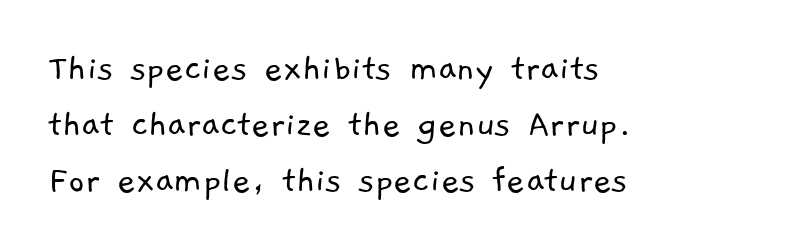
The paragraph shown leans on its left margin. Plain, unruled lines of type. Weight: in the light-to-regular range. The face used here is a sans, in the tradition of grotesques and geometrics. The rendering uses natural spacing where letterforms have individual widths.
